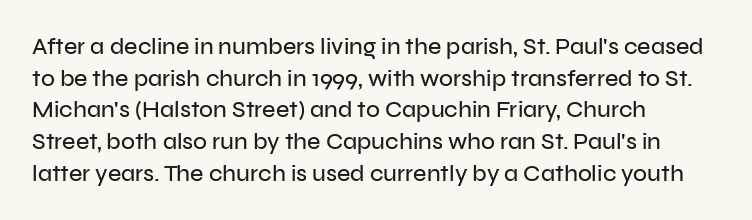
The tracking reads as untouched default to a designer's eye. These lines were composed using upright roman letters. A clean baseline with only descenders dipping below it. The designer left line spacing at the default. The lines are quadded left.
